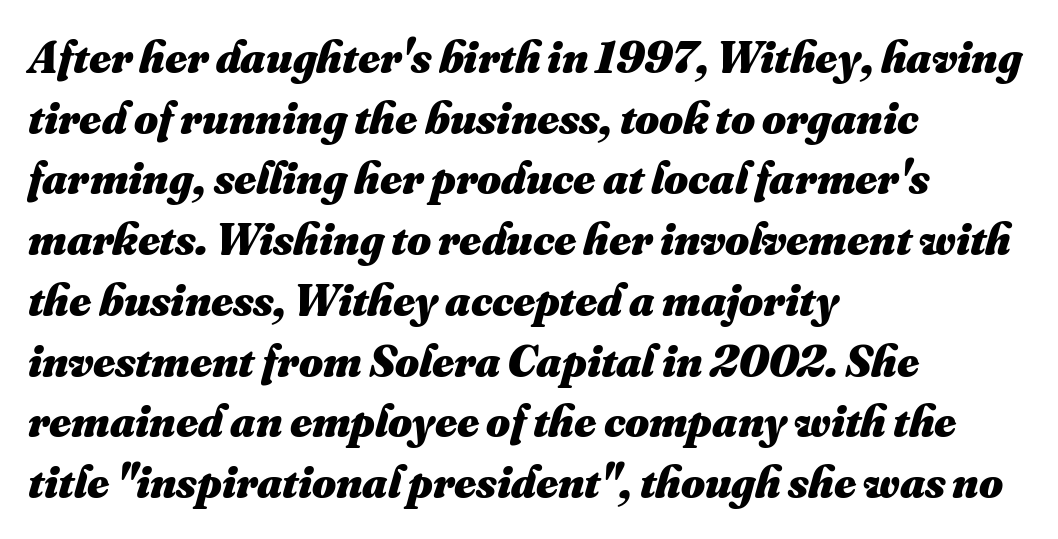
The image shows 46 px heavy type; set left-aligned, normal line spacing (1.32x), normal letter spacing, not underlined; medium stroke contrast and a small x-height.
